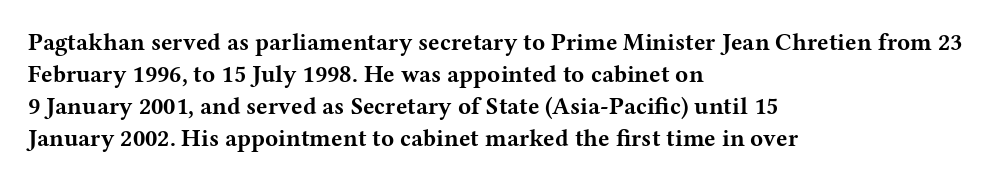
Heavy-handed strokes throughout: this text is bold. Ordinary non-slanted type is in use. The text block is weighted toward the left margin, trailing off unevenly rightward. Students, observe: this is what conventionally led text looks like. Students, note that the glyphs here touch the page at normal intervals. The words here are not underlined.
